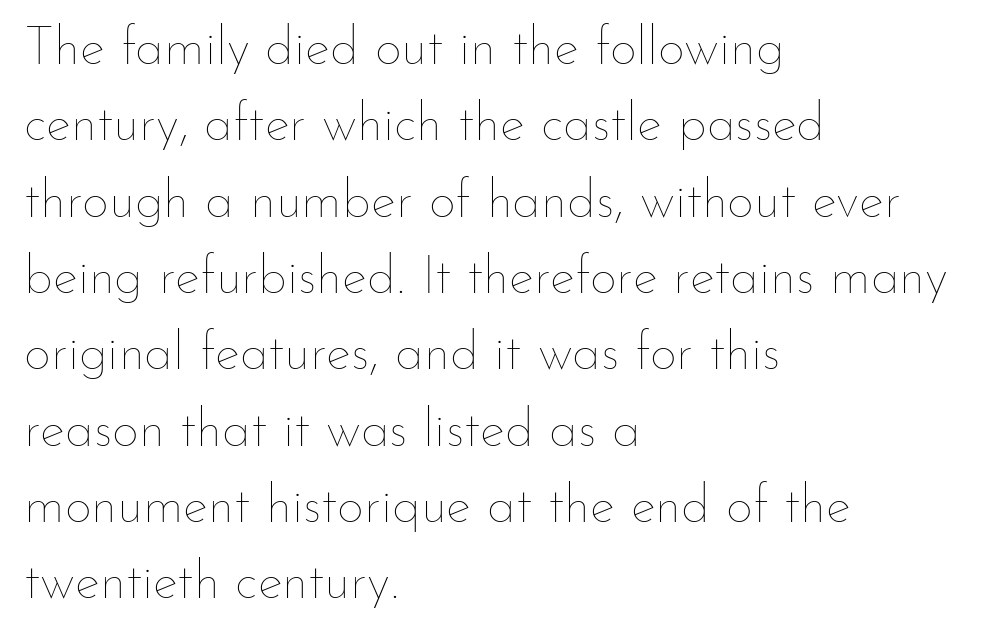
{"italic": "no", "bold": "no", "weight": "thin", "width": "normal", "stroke_contrast": "low", "x_height": "small", "monospaced": "no", "underline": "no", "align": "left", "line_spacing": "normal", "line_spacing_ratio": 1.44, "letter_spacing": "normal", "letter_spacing_em": 0.0, "glyph_px": 53}
